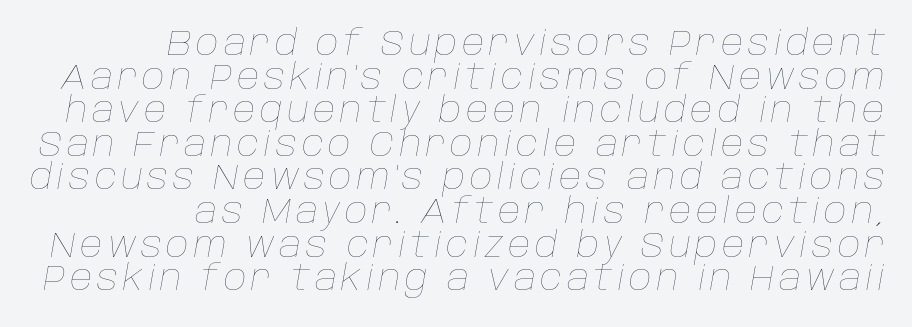
The image shows 35 px thin type, italic (leaning right); set right-aligned, tight line spacing (0.96x), not underlined; low stroke contrast and a large x-height.
